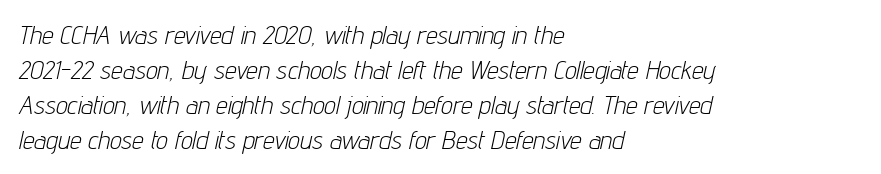
The image shows 26 px text type, italic (leaning right); set left-aligned, normal line spacing (1.34x), normal letter spacing, not underlined.
